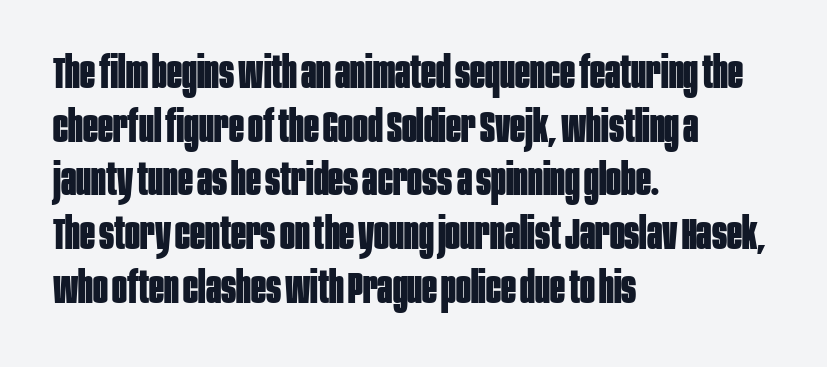
{"serif": "no", "italic": "no", "bold": "yes", "weight": "bold", "width": "condensed", "stroke_contrast": "low", "x_height": "large", "monospaced": "no", "underline": "no", "align": "left", "line_spacing_ratio": 1.22, "letter_spacing": "normal", "letter_spacing_em": 0.0, "glyph_px": 44}
